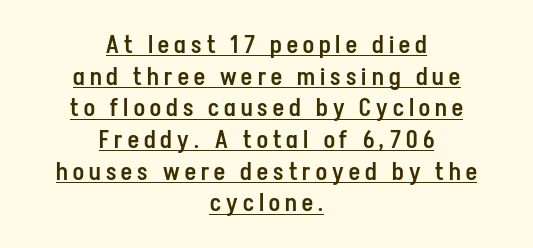
{"italic": "no", "bold": "semi", "underline": "yes", "align": "center", "line_spacing": "normal", "line_spacing_ratio": 1.32, "letter_spacing": "wide", "letter_spacing_em": 0.22, "glyph_px": 24}
